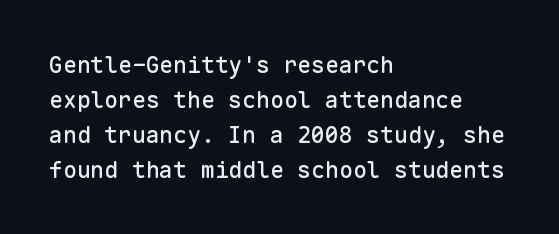
{"italic": "no", "underline": "no", "align": "left", "line_spacing": "normal", "line_spacing_ratio": 1.52, "letter_spacing": "normal", "letter_spacing_em": 0.0, "glyph_px": 23}
